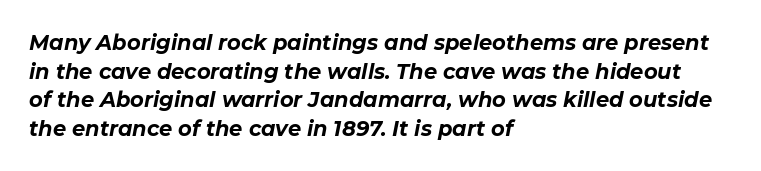
{"italic": "yes", "lean": "right", "slant_degrees": 11, "bold": "yes", "underline": "no", "align": "left", "line_spacing": "normal", "line_spacing_ratio": 1.36, "letter_spacing": "normal", "letter_spacing_em": 0.0, "glyph_px": 21}
